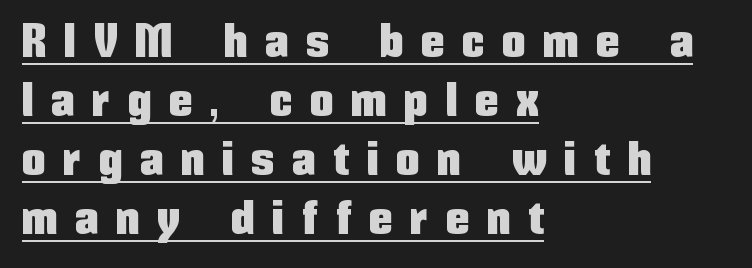
The image shows 46 px condensed sans-serif type, upright; set left-aligned, normal line spacing (1.28x), unusually wide letter spacing (+0.4 em), underlined; low stroke contrast and a medium x-height.
